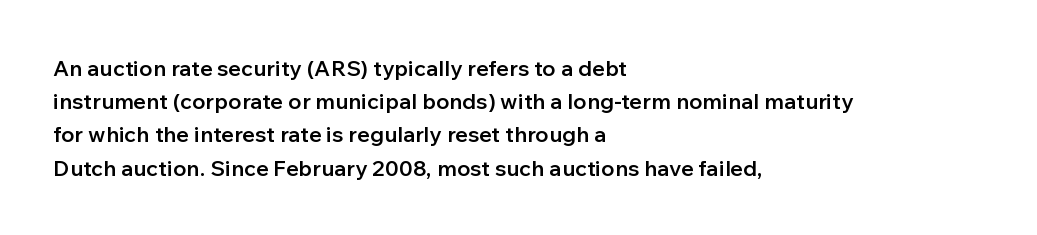
Q: Is the text bold? A: Semi-bold.
Q: Is the text italic (slanted)? A: No, it is upright.
Q: Is the text underlined? A: No.
Q: How is the paragraph aligned? A: Left-aligned.
Q: Is the spacing between letters normal or unusually wide? A: Normal.
Q: Is the spacing between lines tight, normal or loose? A: Normal.
